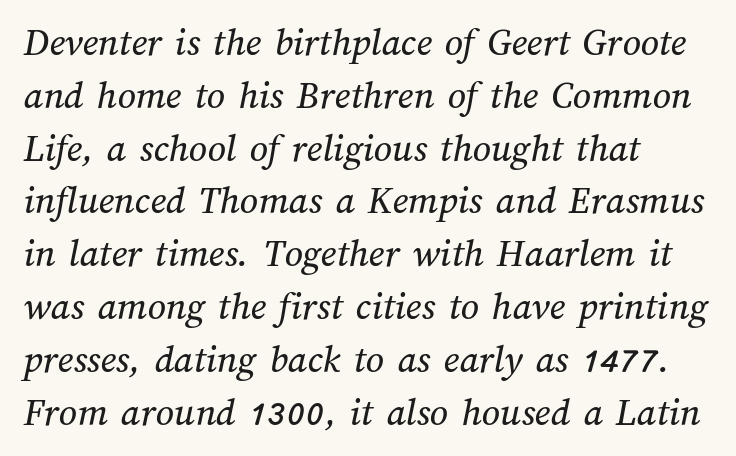
Short and long lines alike share a common starting point at left. This sample has the flowing, uneven cadence of proportional lettering. The rows are spaced the way most documents space them. The foot of each line stays bare and open. Letter spacing: default.
